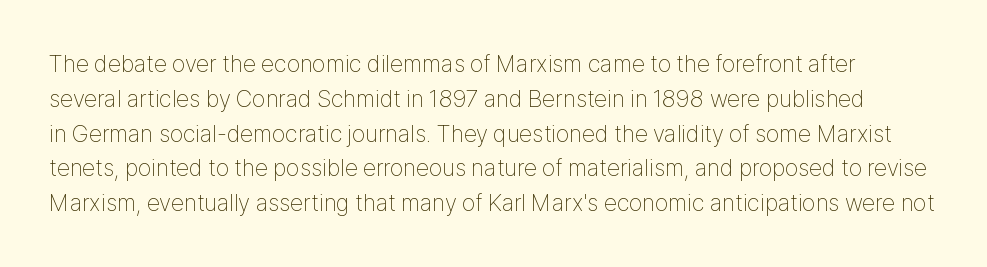
The image shows 24 px text type, upright; set normal line spacing (1.45x), normal letter spacing, not underlined.
